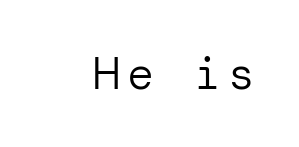
{"serif": "no", "italic": "no", "bold": "no", "weight": "regular", "width": "normal", "stroke_contrast": "low", "x_height": "medium", "underline": "no", "glyph_px": 45}
